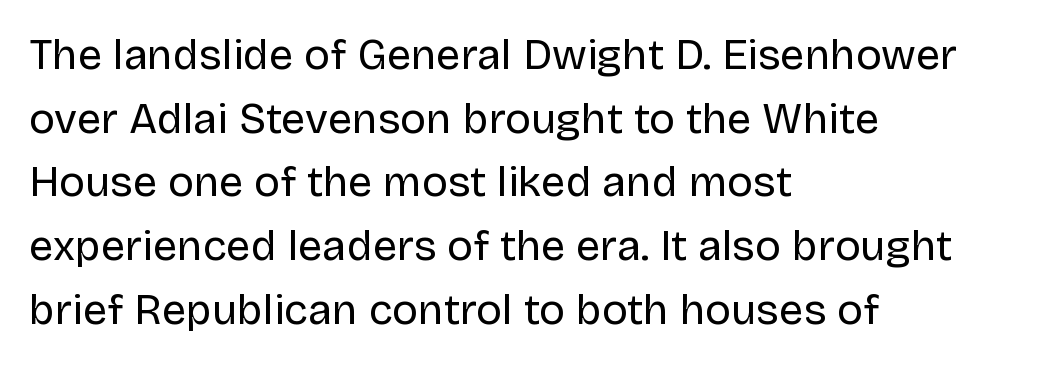
The image shows 43 px regular-weight sans-serif type, upright; set left-aligned, normal line spacing (1.48x), normal letter spacing, not underlined; low stroke contrast and a large x-height.
